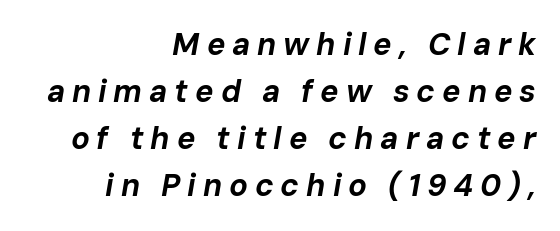
The image shows 31 px bold type, italic (leaning right); set right-aligned, normal line spacing (1.52x), unusually wide letter spacing (+0.22 em), not underlined; low stroke contrast and a medium x-height.
